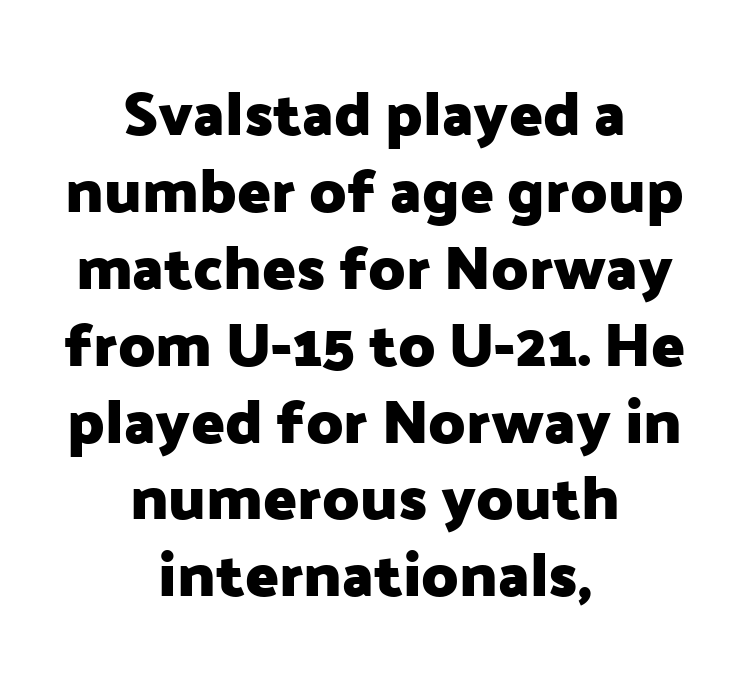
Q: Is the text bold? A: Yes.
Q: Is the text italic (slanted)? A: No, it is upright.
Q: Is the typeface a serif or a sans-serif typeface? A: Sans-serif.
Q: Is the text underlined? A: No.
Q: How is the paragraph aligned? A: Centered.
Q: Is the spacing between letters normal or unusually wide? A: Normal.
Q: Width (condensed, normal, or wide)? A: Normal.
Q: Stroke contrast? A: Low.
Q: x-height? A: Medium.
Q: Monospaced? A: No.
